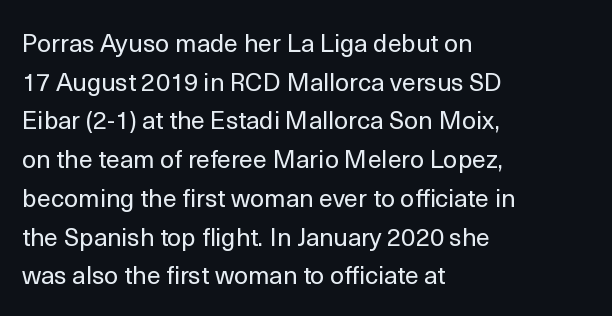
{"italic": "no", "bold": "no", "underline": "no", "align": "left", "line_spacing": "normal", "line_spacing_ratio": 1.55, "letter_spacing": "normal", "letter_spacing_em": 0.0, "glyph_px": 25}
